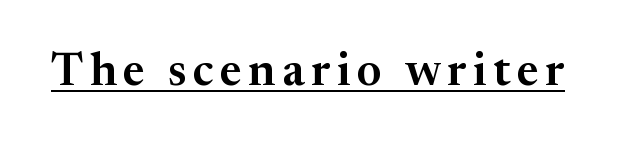
The letters carry serifs — small finishing strokes at the ends of their stems. The type sits square on the baseline with zero lean. The letters advance in unequal steps, a hallmark of proportional type. The specimen includes a rule beneath the text block's lines.
